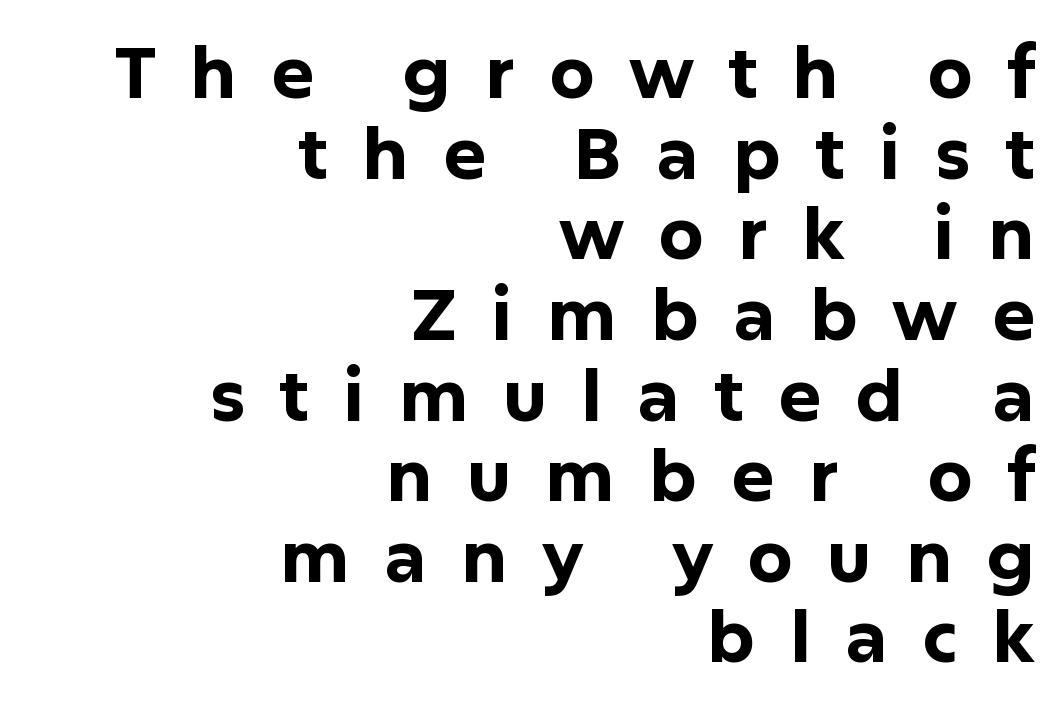
The area under the type is left untouched. Upright lettering throughout. These lines are set flush right with a ragged left edge. Does the weight exceed regular? Yes, all the way to bold.
